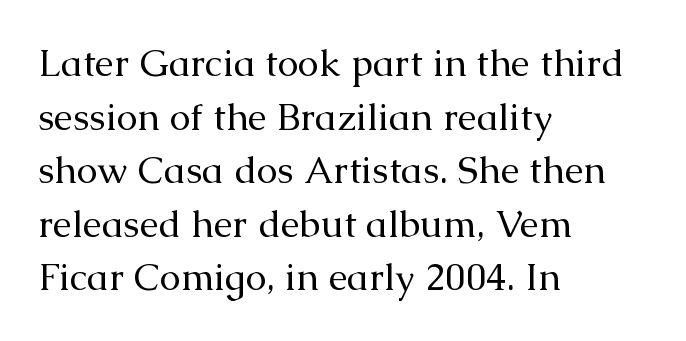
The vertical gap from one line to the next is medium. The passage shown is typed in a proportional face where columns would drift. These lines stack with their left ends in a neat column. The strokes carry an ordinary text weight at most. Designer's note — italics off, roman on.
